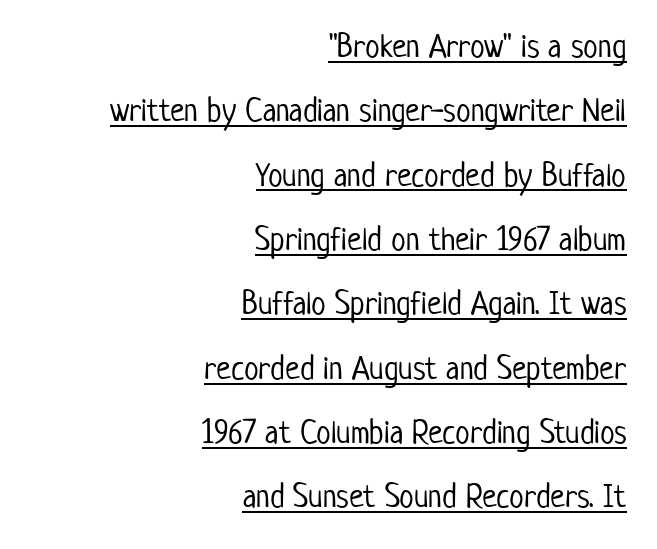
{"serif": "no", "italic": "no", "bold": "no", "weight": "light", "width": "condensed", "stroke_contrast": "low", "x_height": "medium", "monospaced": "no", "underline": "yes", "align": "right", "line_spacing": "loose", "line_spacing_ratio": 1.95, "letter_spacing": "normal", "letter_spacing_em": 0.0, "glyph_px": 33}
